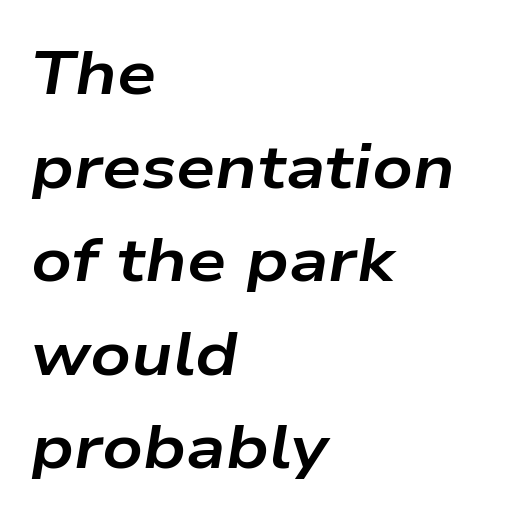
The specimen reads as italic at a glance. This sample uses plain, unmodified letter spacing. The strokes are fattened all the way to bold. The space beneath each line is pristine and unruled. A student would call this left alignment; a typographer would say flush left, rag right.
